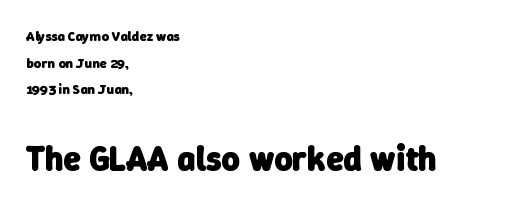
The image shows 35 px heavy sans-serif type; set left-aligned, loose line spacing (1.91x), normal letter spacing, not underlined; the second (bottom) block is 2.5x larger; low stroke contrast and a medium x-height.
